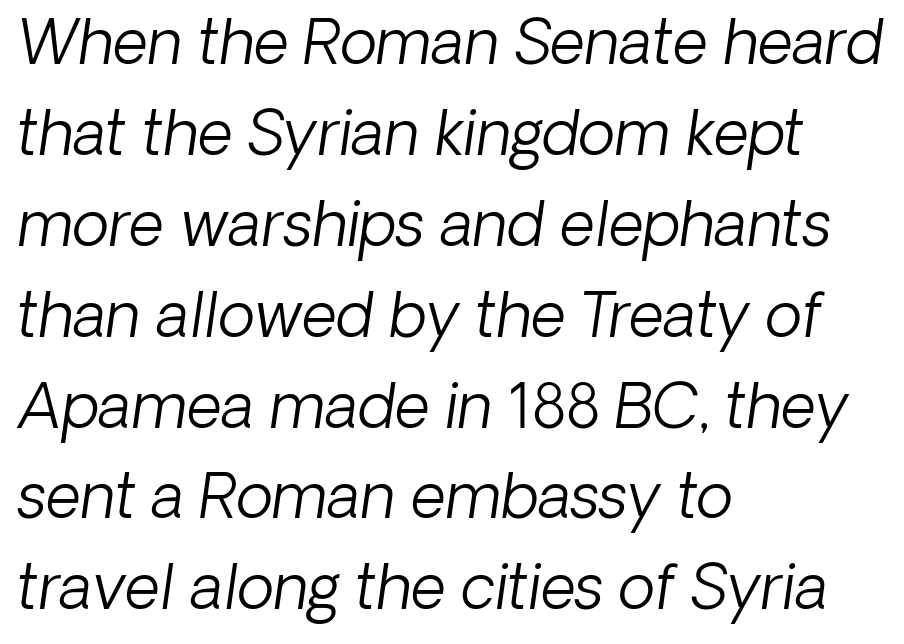
{"italic": "yes", "lean": "right", "slant_degrees": 8, "bold": "no", "weight": "light", "width": "normal", "stroke_contrast": "low", "x_height": "medium", "monospaced": "no", "underline": "no", "align": "left", "line_spacing": "normal", "line_spacing_ratio": 1.49, "letter_spacing": "normal", "letter_spacing_em": 0.0, "glyph_px": 61}
